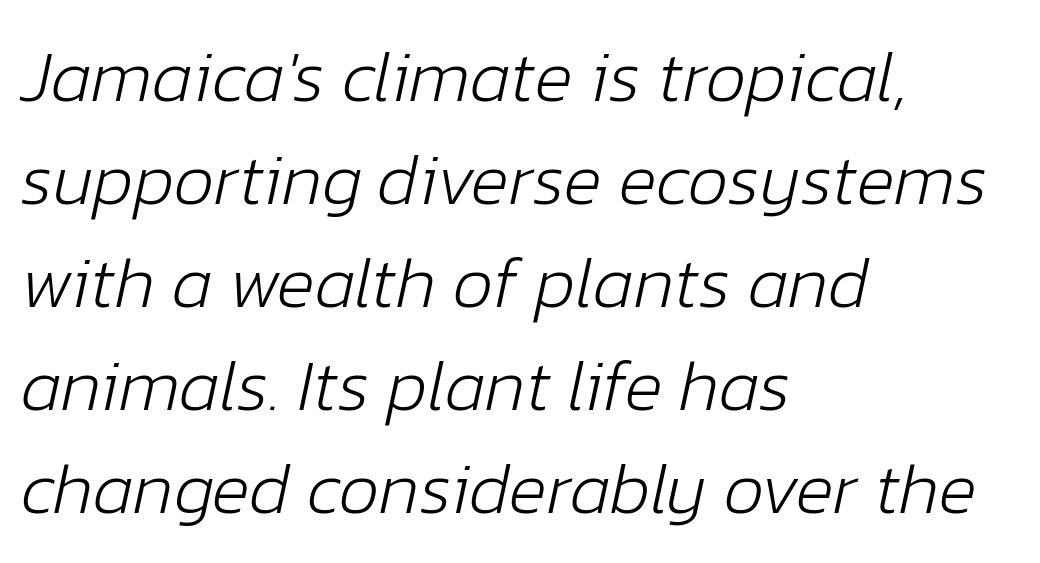
Q: Is the text bold? A: No.
Q: Is the text italic (slanted)? A: Yes, it leans right by about 12 degrees.
Q: Is the text underlined? A: No.
Q: How is the paragraph aligned? A: Left-aligned.
Q: Is the spacing between letters normal or unusually wide? A: Normal.
Q: Is the spacing between lines tight, normal or loose? A: Normal.
Q: Width (condensed, normal, or wide)? A: Normal.
Q: Stroke contrast? A: Low.
Q: x-height? A: Medium.
Q: Monospaced? A: No.
